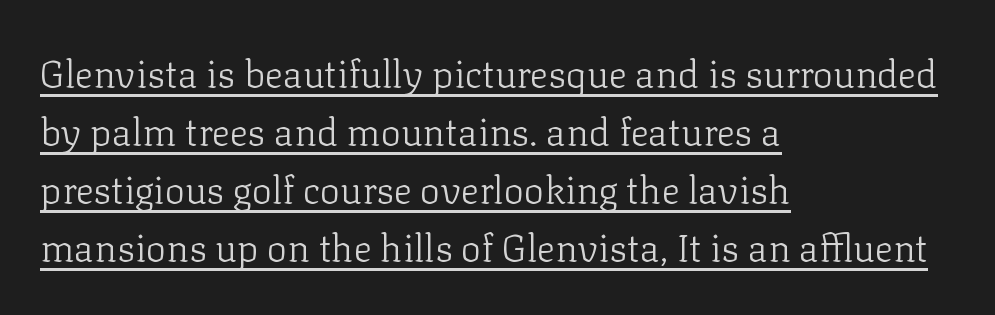
The image shows 38 px light serif type, upright; set left-aligned, normal line spacing (1.53x), normal letter spacing, underlined; low stroke contrast and a medium x-height.
